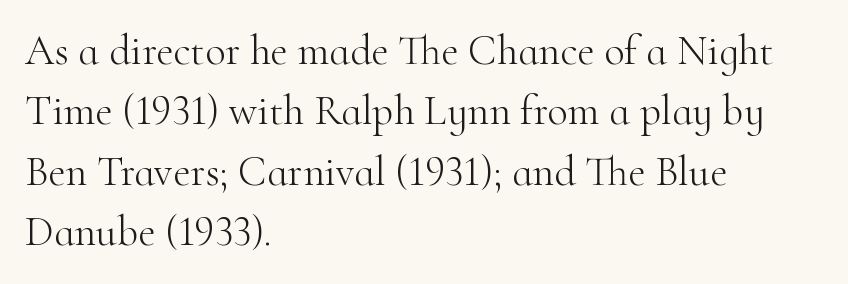
Think of a printed novel: that variable character pitch is what you see here. The tracking reads as untouched default to a designer's eye. Every row of glyphs begins at an identical x-position on the left. Bare-footed words on every line.
